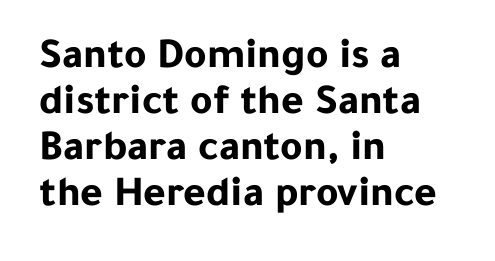
Q: Is the text bold? A: Yes.
Q: Is the text italic (slanted)? A: No, it is upright.
Q: Is the typeface a serif or a sans-serif typeface? A: Sans-serif.
Q: Is the text underlined? A: No.
Q: How is the paragraph aligned? A: Left-aligned.
Q: Is the spacing between letters normal or unusually wide? A: Normal.
Q: Is the spacing between lines tight, normal or loose? A: Tight.
Q: Width (condensed, normal, or wide)? A: Normal.
Q: Stroke contrast? A: Low.
Q: x-height? A: Medium.
Q: Monospaced? A: No.
